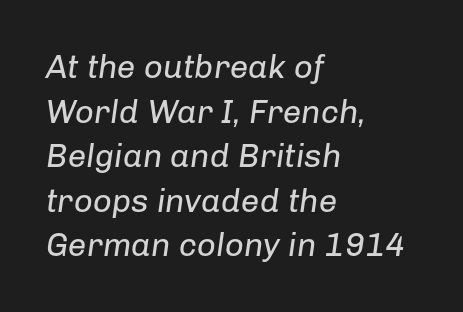
The image shows 33 px regular-weight type, italic (leaning right); set left-aligned, normal line spacing (1.35x), normal letter spacing, not underlined; low stroke contrast and a medium x-height.
